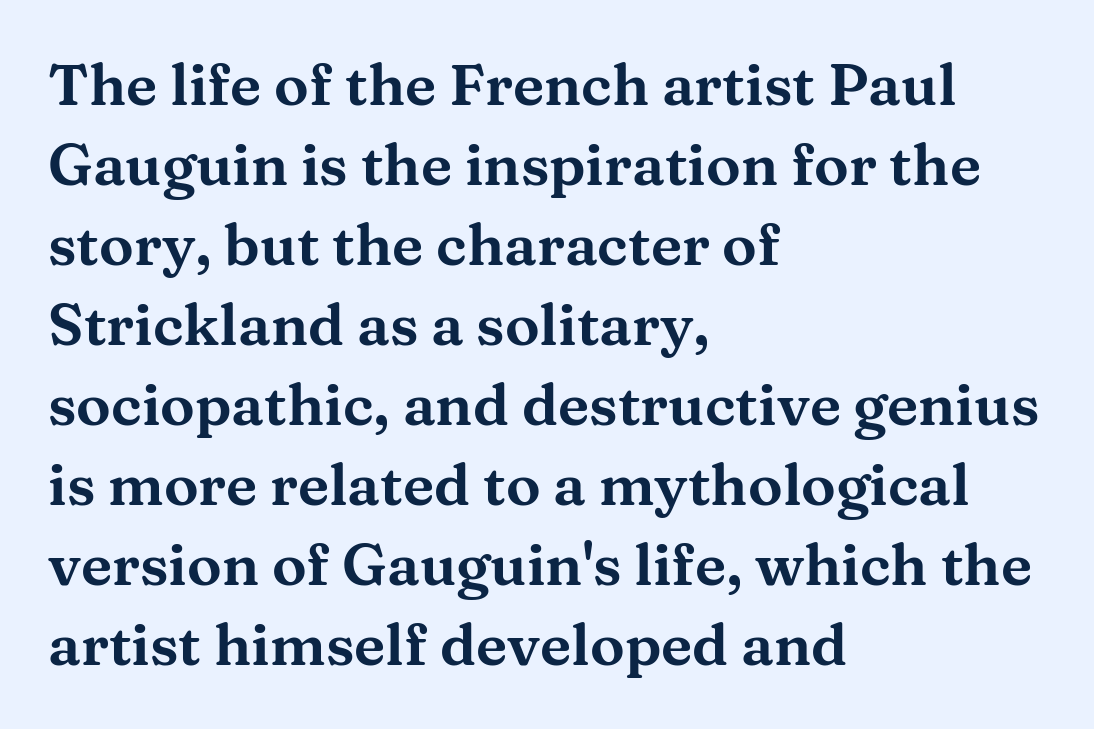
Do the characters align in a grid? No, the font is proportional. The specimen reads as upright at a glance. Does the leading feel generous? No, just average. The setting favours the left margin, as ordinary paragraphs usually do.
